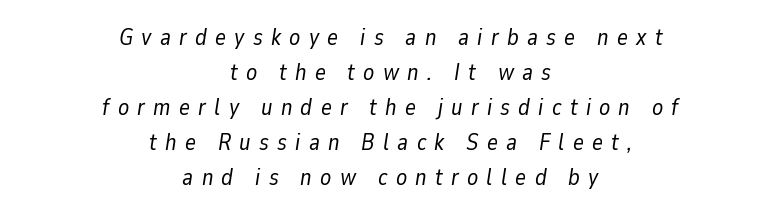
Characters follow at a spacing far wider than the type designer built in. No letter is thick-stroked: the sample isn't bold. Posture: slanted. Compared with typical paragraphs, the rows here are spaced about the same.
